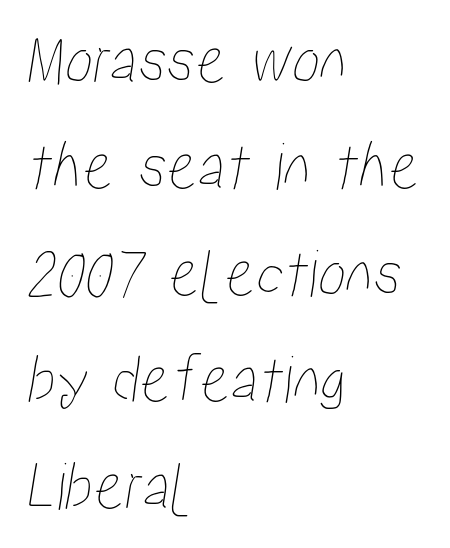
The image shows 70 px condensed type; set left-aligned, normal line spacing (1.52x), normal letter spacing, not underlined; low stroke contrast and a medium x-height.
